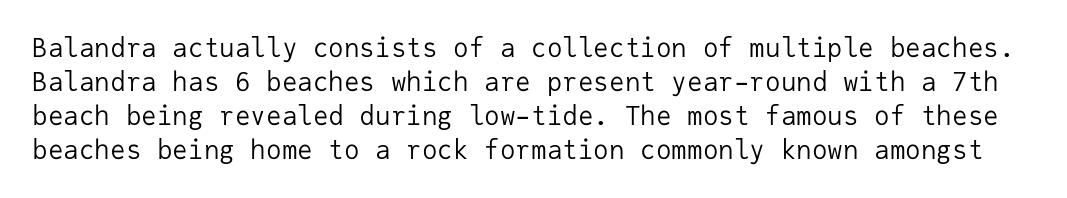
Q: Is the text bold? A: No.
Q: Is the text italic (slanted)? A: No, it is upright.
Q: Is the text underlined? A: No.
Q: Is the spacing between letters normal or unusually wide? A: Normal.
Q: Is the spacing between lines tight, normal or loose? A: Normal.
